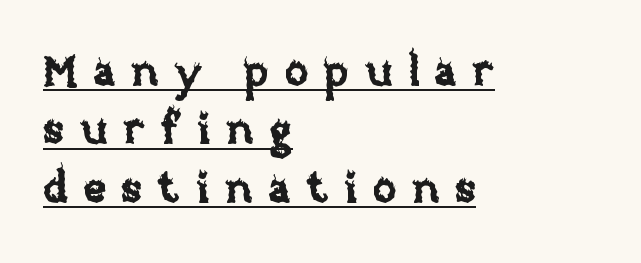
{"italic": "no", "width": "normal", "stroke_contrast": "low", "x_height": "large", "monospaced": "no", "underline": "yes", "align": "left", "line_spacing": "normal", "line_spacing_ratio": 1.36, "letter_spacing": "wide", "letter_spacing_em": 0.35, "glyph_px": 43}
